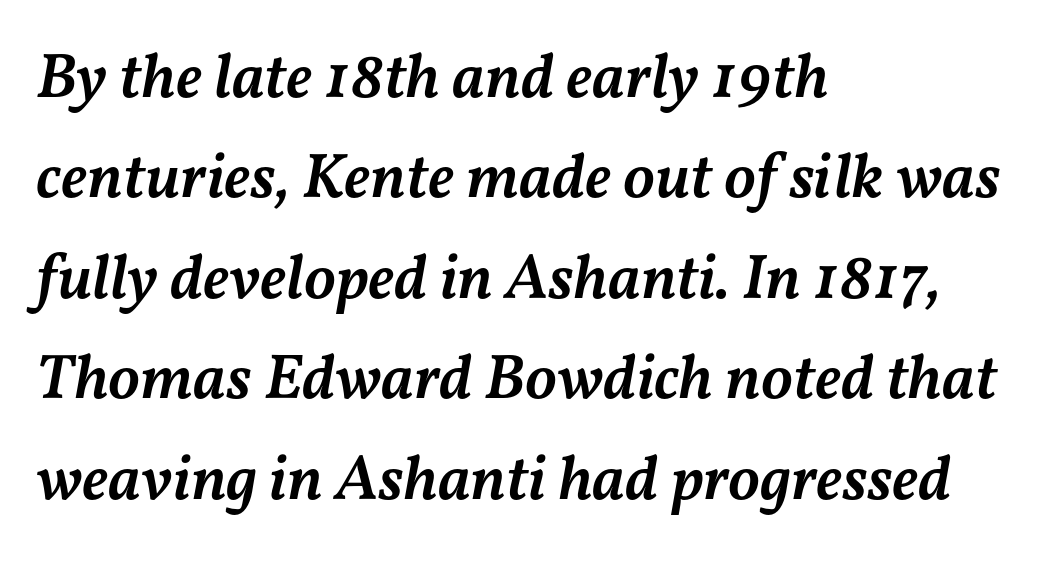
Compared with a centered layout, this one pins lines to the left instead. Slanted lettering throughout. Honestly, the letter spacing is just normal — you wouldn't notice it. The face used here is a semibold: visibly heavier than regular, lighter than bold. Do the characters align in a grid? No, the font is proportional.
